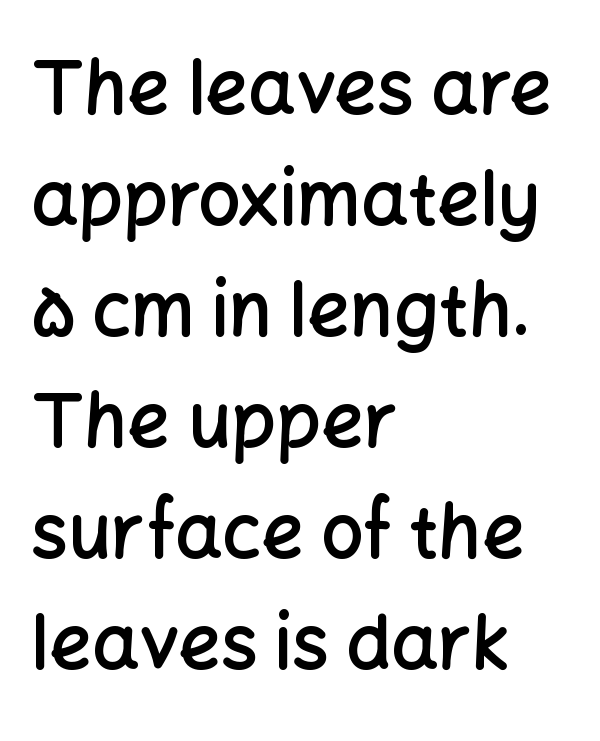
Q: Is the text bold? A: Semi-bold.
Q: Is the text italic (slanted)? A: No, it is upright.
Q: Is the typeface a serif or a sans-serif typeface? A: Sans-serif.
Q: Is the text underlined? A: No.
Q: How is the paragraph aligned? A: Left-aligned.
Q: Is the spacing between letters normal or unusually wide? A: Normal.
Q: Is the spacing between lines tight, normal or loose? A: Normal.
Q: Width (condensed, normal, or wide)? A: Normal.
Q: Stroke contrast? A: Low.
Q: x-height? A: Medium.
Q: Monospaced? A: No.
